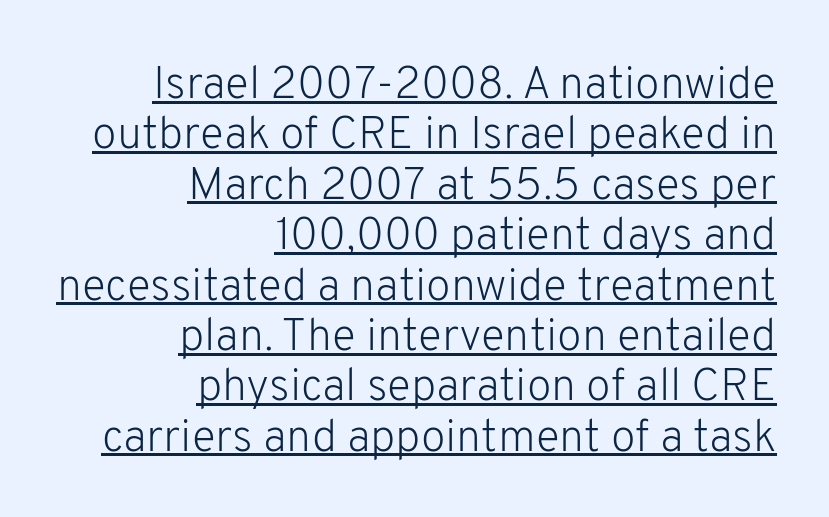
Nothing unusual about the tracking: characters are spaced as the font intends. A light-to-regular cut is what we see here. Every word sits above its own underline. Every row of glyphs terminates at an identical x-position on the right. Very little white space separates one row of letters from the next.
